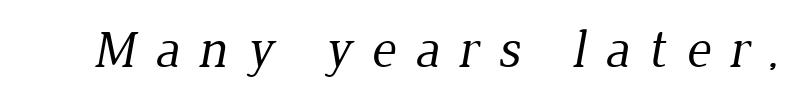
Q: Is the text bold? A: No.
Q: Is the typeface a serif or a sans-serif typeface? A: Serif.
Q: Is the text underlined? A: No.
Q: Is the spacing between letters normal or unusually wide? A: Unusually wide.
Q: Width (condensed, normal, or wide)? A: Normal.
Q: Stroke contrast? A: Low.
Q: x-height? A: Medium.
Q: Monospaced? A: No.
